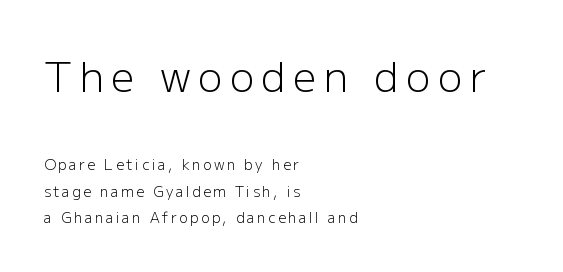
Q: Is the text bold? A: No.
Q: Is the text italic (slanted)? A: No, it is upright.
Q: Is the typeface a serif or a sans-serif typeface? A: Sans-serif.
Q: Is the text underlined? A: No.
Q: How is the paragraph aligned? A: Left-aligned.
Q: Which block of text is set in a larger size, the first (top) or the second (bottom)? A: The first (top) one.
Q: Width (condensed, normal, or wide)? A: Normal.
Q: Stroke contrast? A: Low.
Q: x-height? A: Medium.
Q: Monospaced? A: No.
